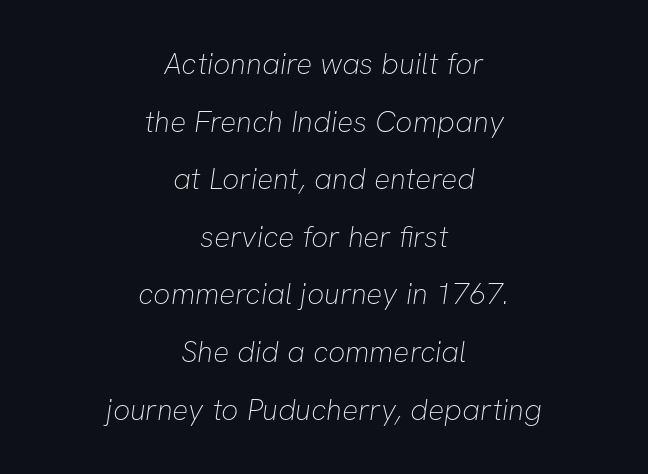
The image shows 30 px thin sans-serif type; set centered, loose line spacing (1.92x), normal letter spacing, not underlined; low stroke contrast and a medium x-height.
